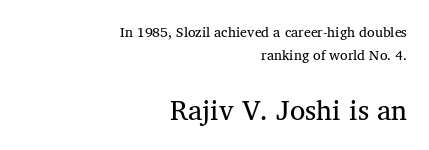
The image shows 28 px regular-weight serif type, upright; set right-aligned, normal line spacing (1.62x), normal letter spacing, not underlined; the second (bottom) block is 2.0x larger; medium stroke contrast and a medium x-height.
